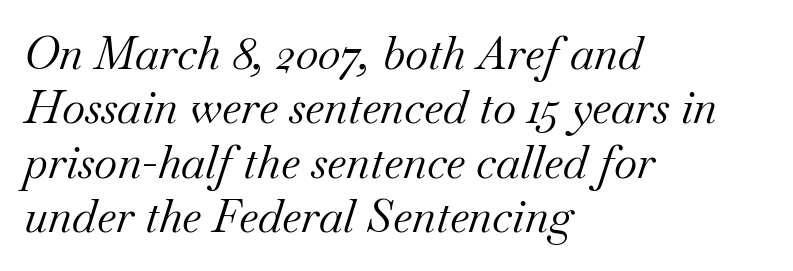
The image shows 45 px regular-weight serif type, italic (leaning right); set left-aligned, line spacing 1.21x, normal letter spacing, not underlined; medium stroke contrast and a small x-height.
